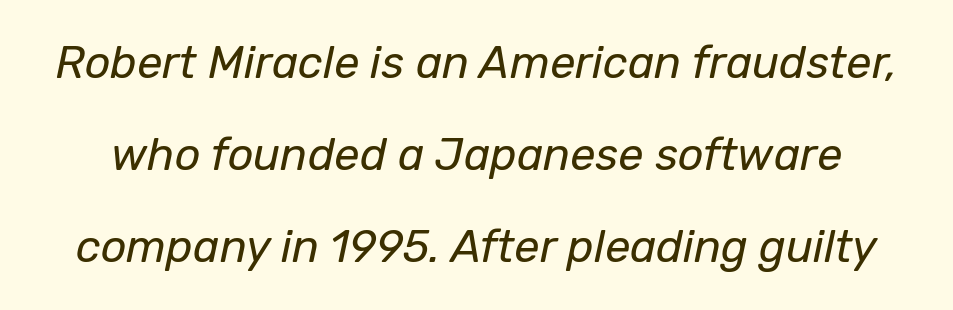
{"italic": "yes", "lean": "right", "slant_degrees": 12, "bold": "no", "weight": "regular", "width": "normal", "stroke_contrast": "low", "x_height": "medium", "monospaced": "no", "underline": "no", "line_spacing": "loose", "line_spacing_ratio": 2.05, "letter_spacing": "normal", "letter_spacing_em": 0.0, "glyph_px": 45}
